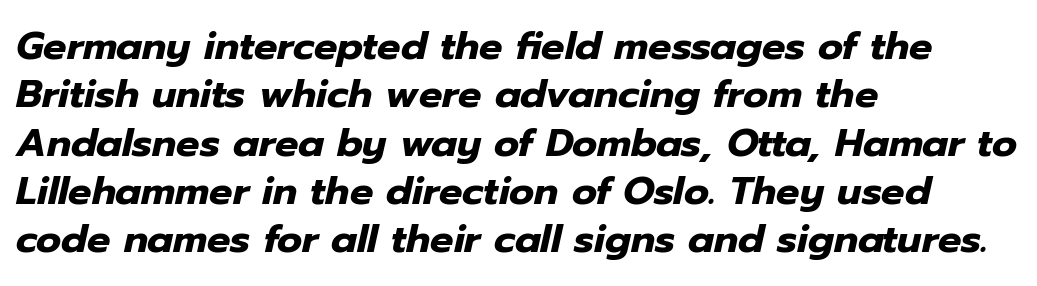
{"italic": "yes", "lean": "right", "slant_degrees": 12, "bold": "yes", "weight": "heavy", "width": "normal", "stroke_contrast": "low", "x_height": "medium", "monospaced": "no", "underline": "no", "align": "left", "line_spacing_ratio": 1.24, "letter_spacing": "normal", "letter_spacing_em": 0.0, "glyph_px": 39}
